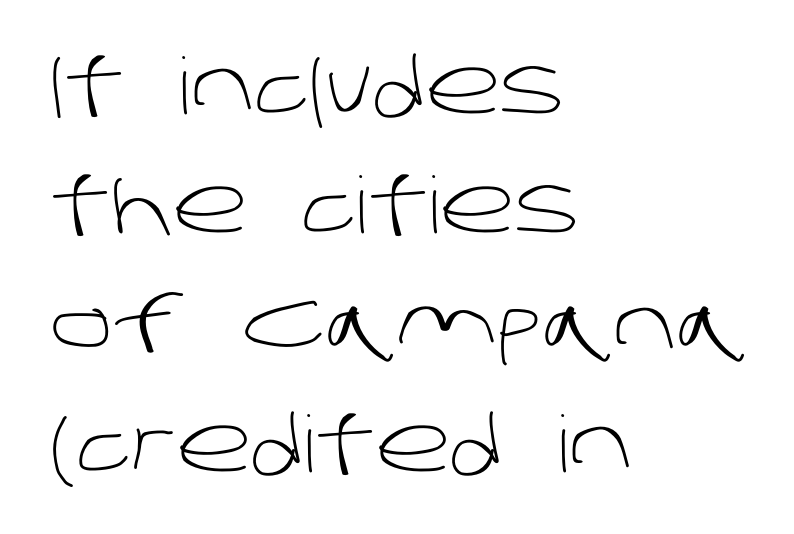
Q: Is the text bold? A: No.
Q: Is the typeface a serif or a sans-serif typeface? A: Sans-serif.
Q: Is the text underlined? A: No.
Q: How is the paragraph aligned? A: Left-aligned.
Q: Is the spacing between letters normal or unusually wide? A: Normal.
Q: Is the spacing between lines tight, normal or loose? A: Normal.
Q: Width (condensed, normal, or wide)? A: Normal.
Q: Stroke contrast? A: Low.
Q: x-height? A: Large.
Q: Monospaced? A: No.
